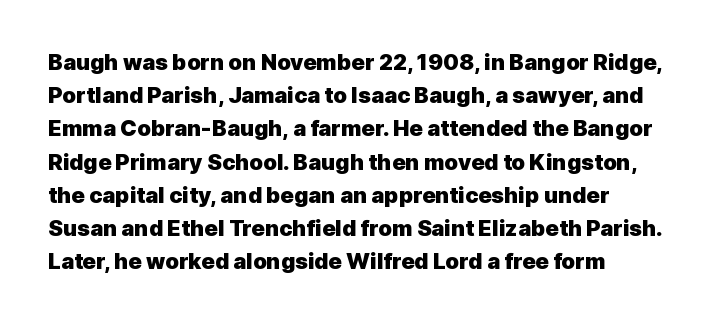
The image shows 22 px bold type, upright; set normal line spacing (1.51x), normal letter spacing, not underlined.
